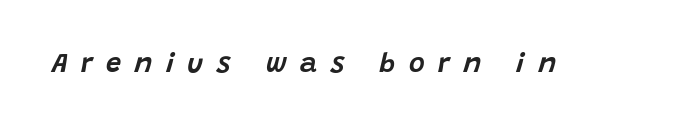
{"italic": "yes", "lean": "right", "slant_degrees": 15, "underline": "no", "letter_spacing": "wide", "letter_spacing_em": 0.5, "glyph_px": 27}
